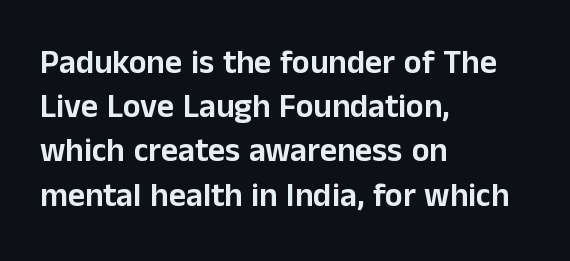
The image shows 33 px sans-serif type, upright; set left-aligned, normal line spacing (1.34x), normal letter spacing, not underlined; low stroke contrast and a medium x-height.
